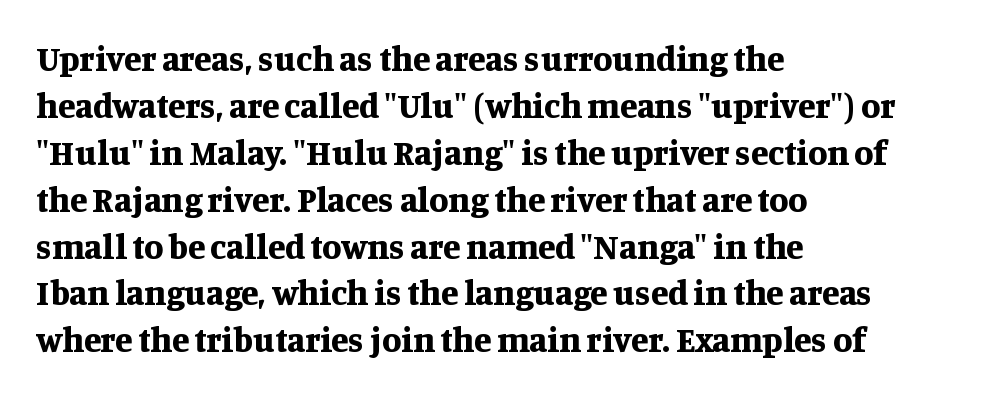
The image shows 35 px bold serif type, upright; set left-aligned, normal line spacing (1.34x), normal letter spacing, not underlined; medium stroke contrast and a large x-height.
